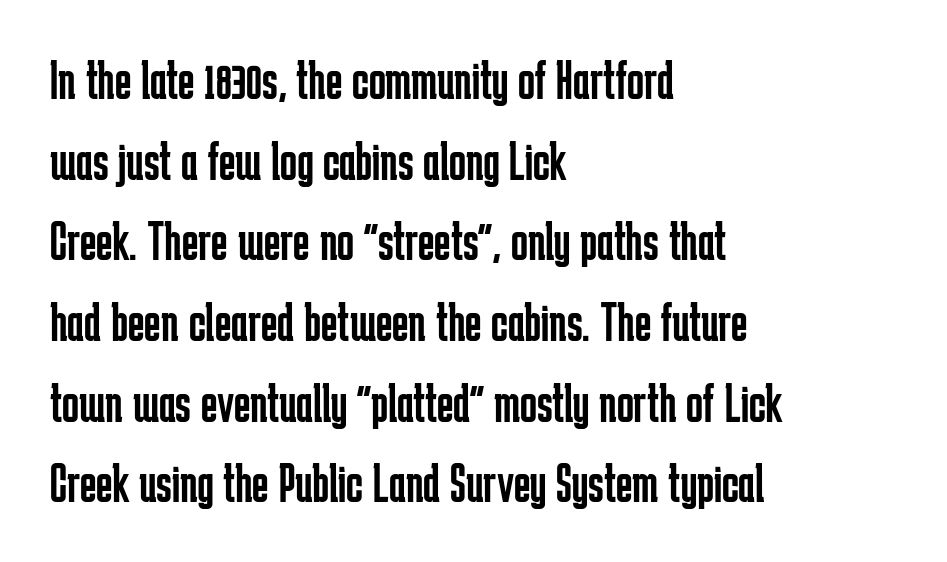
The image shows 56 px regular-weight, condensed sans-serif type, upright; set left-aligned, normal line spacing (1.44x), normal letter spacing, not underlined; low stroke contrast and a medium x-height.
